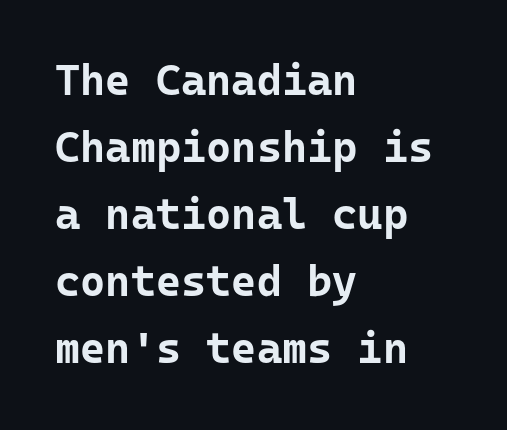
Q: Is the text bold? A: Yes.
Q: Is the text italic (slanted)? A: No, it is upright.
Q: Is the typeface a serif or a sans-serif typeface? A: Sans-serif.
Q: Is the text underlined? A: No.
Q: How is the paragraph aligned? A: Left-aligned.
Q: Is the spacing between letters normal or unusually wide? A: Normal.
Q: Is the spacing between lines tight, normal or loose? A: Normal.
Q: Width (condensed, normal, or wide)? A: Normal.
Q: Stroke contrast? A: Low.
Q: x-height? A: Medium.
